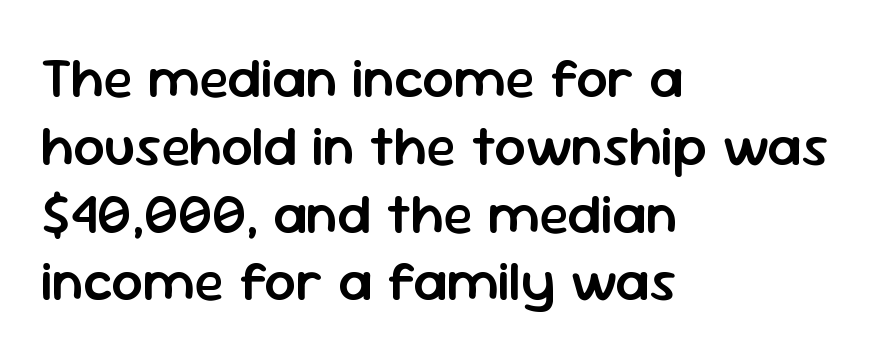
{"serif": "no", "italic": "no", "bold": "semi", "weight": "semibold", "width": "normal", "stroke_contrast": "low", "x_height": "medium", "monospaced": "no", "underline": "no", "align": "left", "line_spacing_ratio": 1.21, "letter_spacing": "normal", "letter_spacing_em": 0.0, "glyph_px": 56}
